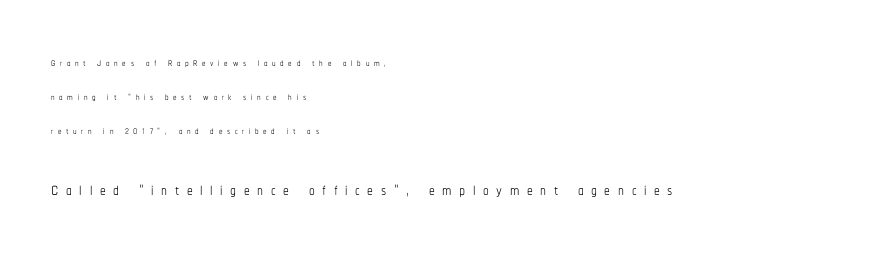
Q: Is the text bold? A: No.
Q: Is the text italic (slanted)? A: No, it is upright.
Q: Is the text underlined? A: No.
Q: How is the paragraph aligned? A: Left-aligned.
Q: Is the spacing between letters normal or unusually wide? A: Unusually wide.
Q: Is the spacing between lines tight, normal or loose? A: Loose.
Q: Which block of text is set in a larger size, the first (top) or the second (bottom)? A: The second (bottom) one.
